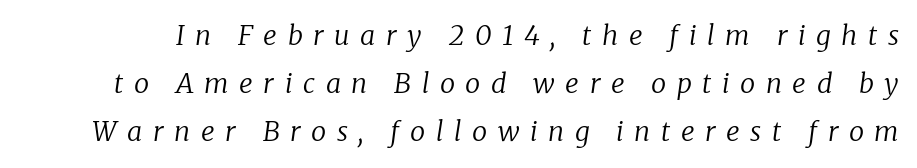
Q: Is the text bold? A: No.
Q: Is the text italic (slanted)? A: Yes, it leans right by about 8 degrees.
Q: Is the text underlined? A: No.
Q: Is the spacing between letters normal or unusually wide? A: Unusually wide.
